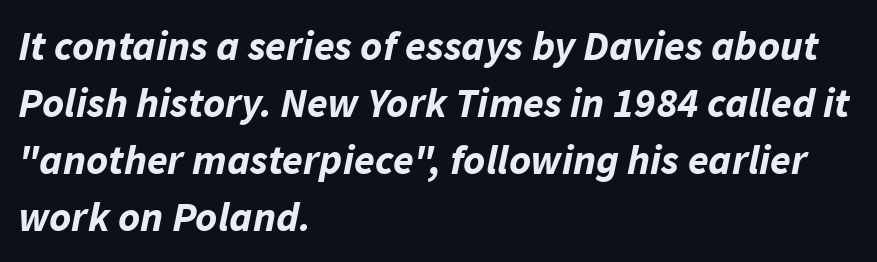
One-word summary of the alignment: left. Letters rest on an invisible, unmarked baseline. Letter spacing: default. The rows are spaced the way most documents space them.
